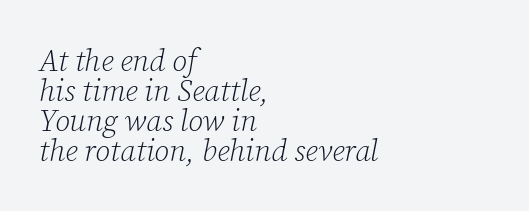
The image shows 30 px light serif type, italic (leaning right); set left-aligned, tight line spacing (1.0x), normal letter spacing, not underlined; low stroke contrast and a medium x-height.
